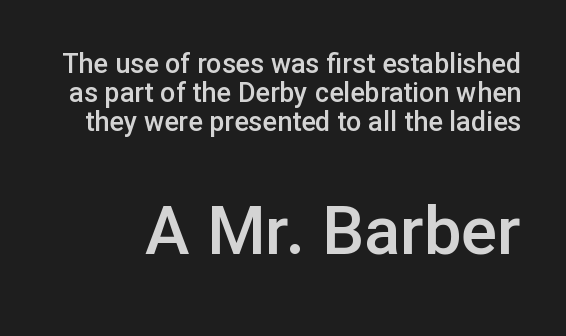
The image shows 67 px semibold sans-serif type, upright; set tight line spacing (1.07x), normal letter spacing, not underlined; the second (bottom) block is 2.48x larger; low stroke contrast and a medium x-height.
